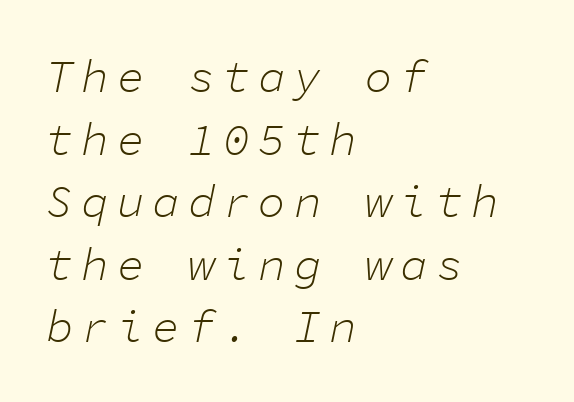
Q: Is the text bold? A: No.
Q: Is the text italic (slanted)? A: Yes, it leans right by about 11 degrees.
Q: Is the text underlined? A: No.
Q: How is the paragraph aligned? A: Left-aligned.
Q: Is the spacing between lines tight, normal or loose? A: Normal.
Q: Width (condensed, normal, or wide)? A: Normal.
Q: Stroke contrast? A: Low.
Q: x-height? A: Medium.
Q: Monospaced? A: Yes.
